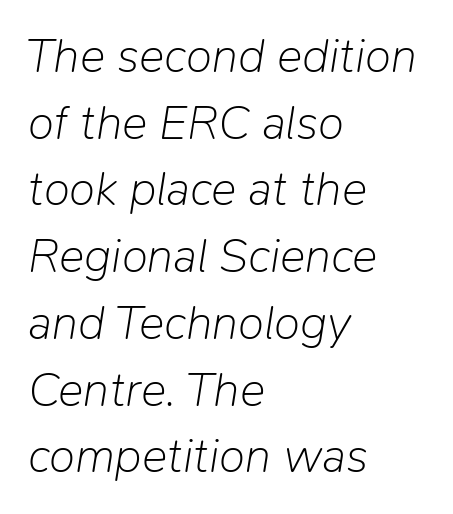
{"italic": "yes", "lean": "right", "slant_degrees": 9, "bold": "no", "weight": "light", "width": "normal", "stroke_contrast": "low", "x_height": "medium", "monospaced": "no", "underline": "no", "align": "left", "line_spacing": "normal", "line_spacing_ratio": 1.39, "letter_spacing": "normal", "letter_spacing_em": 0.0, "glyph_px": 48}
